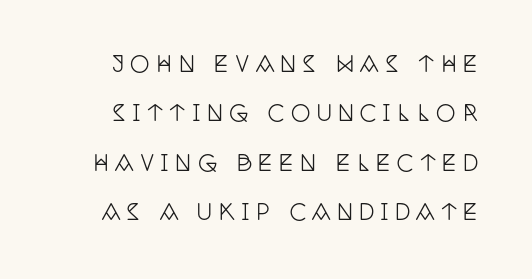
The image shows 22 px text type, upright; set loose line spacing (2.24x), unusually wide letter spacing (+0.28 em), not underlined.
